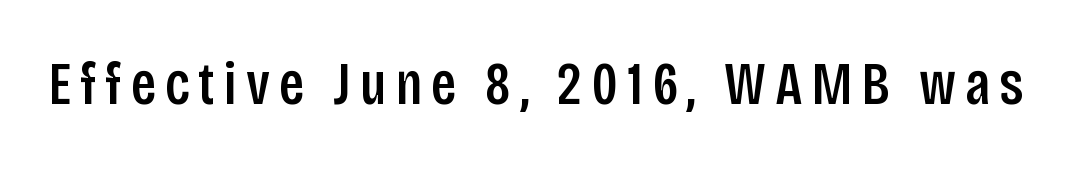
Q: Is the text italic (slanted)? A: No, it is upright.
Q: Is the typeface a serif or a sans-serif typeface? A: Sans-serif.
Q: Is the text underlined? A: No.
Q: Width (condensed, normal, or wide)? A: Condensed.
Q: Stroke contrast? A: Low.
Q: x-height? A: Large.
Q: Monospaced? A: No.
